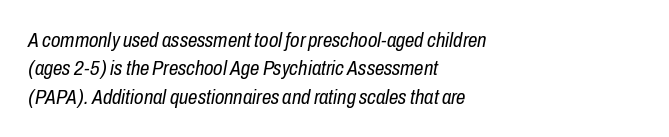
{"italic": "yes", "lean": "right", "slant_degrees": 10, "bold": "no", "underline": "no", "align": "left", "line_spacing": "normal", "line_spacing_ratio": 1.35, "letter_spacing": "normal", "letter_spacing_em": 0.0, "glyph_px": 21}
